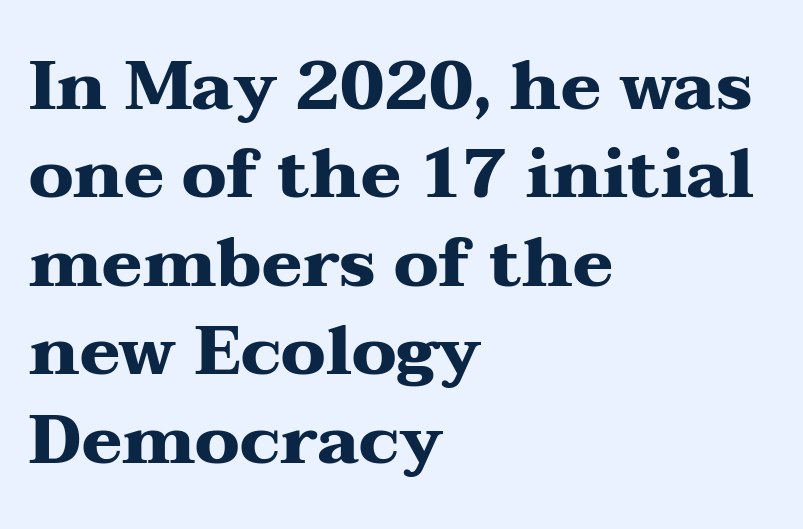
The image shows 68 px heavy, wide serif type, upright; set left-aligned, normal line spacing (1.3x), normal letter spacing, not underlined; medium stroke contrast and a medium x-height.
